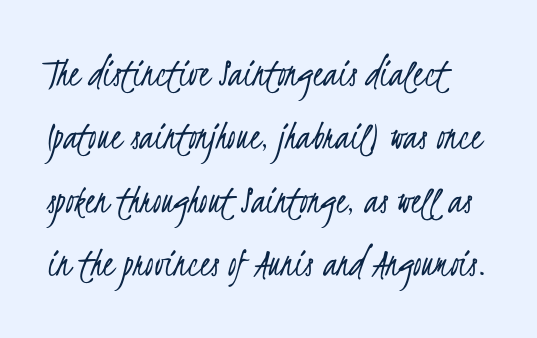
Q: Is the text bold? A: No.
Q: Is the typeface a serif or a sans-serif typeface? A: Sans-serif.
Q: Is the text underlined? A: No.
Q: Is the spacing between letters normal or unusually wide? A: Normal.
Q: Is the spacing between lines tight, normal or loose? A: Normal.
Q: Width (condensed, normal, or wide)? A: Condensed.
Q: Stroke contrast? A: Low.
Q: x-height? A: Small.
Q: Monospaced? A: No.
